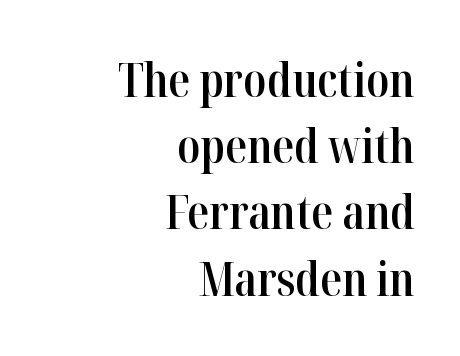
A typesetter would call this leading conventional body-copy spacing. Posture: straight, roman, zero tilt. This rendering features lettering with no underline. Here the designer chose a conventional face with non-uniform glyph widths. Firm but not heavy-handed strokes: this text is semibold.
